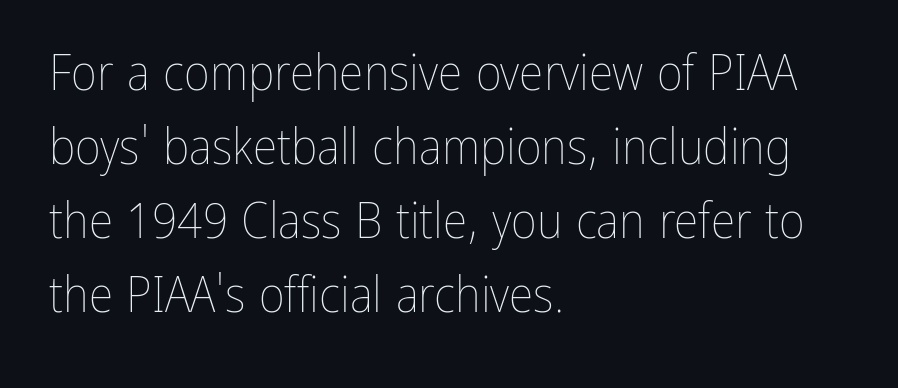
The image shows 50 px thin, condensed type, upright; set left-aligned, normal line spacing (1.48x), normal letter spacing, not underlined; low stroke contrast and a medium x-height.
